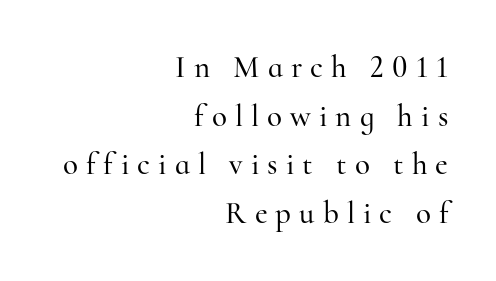
Do the letters lean? They stand straight. Evenly set lines give the paragraph a standard silhouette. The baseline area is clear. Is the block centered? No — it sits flush against the right margin.
